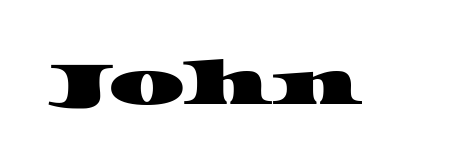
The passage shown is typed in a proportional face where columns would drift. Old-style or modern, the face here clearly has serifs. The line texture is even and compact thanks to regular tracking. A bare baseline throughout the passage.
